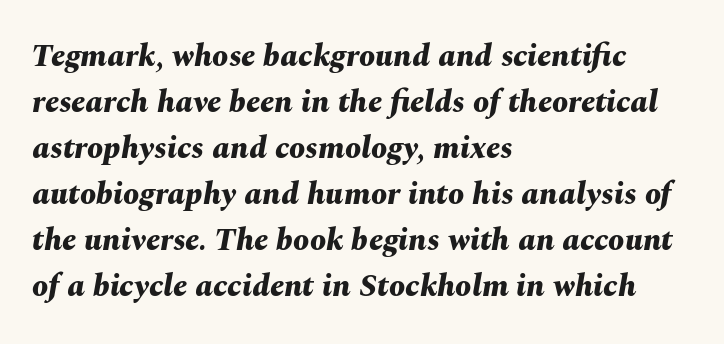
The image shows 32 px bold type, italic (leaning right); set left-aligned, normal line spacing (1.44x), normal letter spacing, not underlined; medium stroke contrast and a medium x-height.
